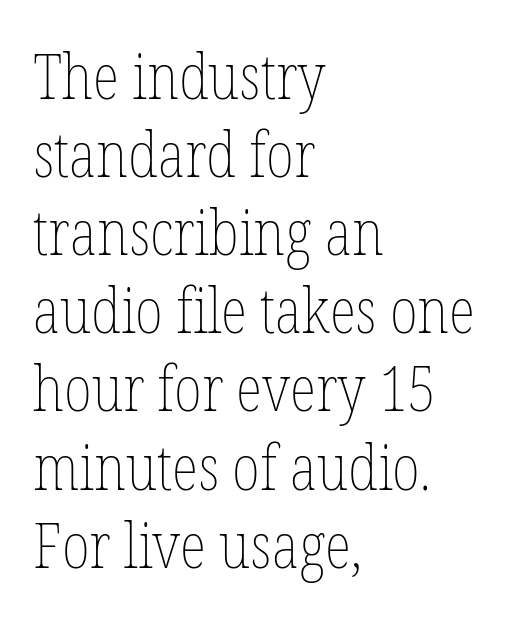
Is this a fixed-width face? No — the glyphs have proportional, varying widths. The rendering uses a moderate line-height, typical for paragraphs. Quick note: underline off. In CSS terms this would be text-align: left.
